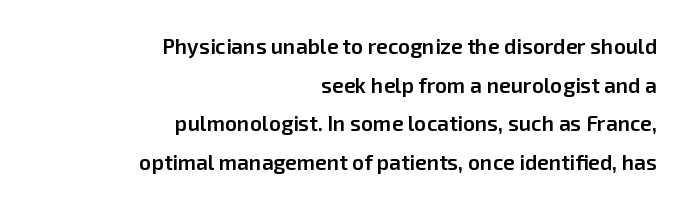
The lines are quadded right. I'd describe the lettering as semibold — firm but not a full bold. Notice how the stems are strictly vertical — no italics here. Beneath every word, the page is bare. The tracking reads as untouched default to a designer's eye.
